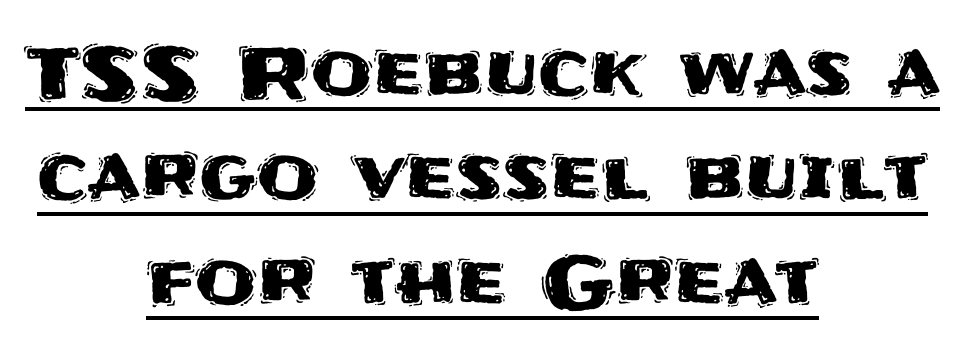
{"serif": "no", "italic": "no", "width": "normal", "stroke_contrast": "medium", "x_height": "large", "monospaced": "no", "underline": "yes", "align": "center", "line_spacing": "normal", "line_spacing_ratio": 1.47, "letter_spacing": "normal", "letter_spacing_em": 0.0, "glyph_px": 71}
